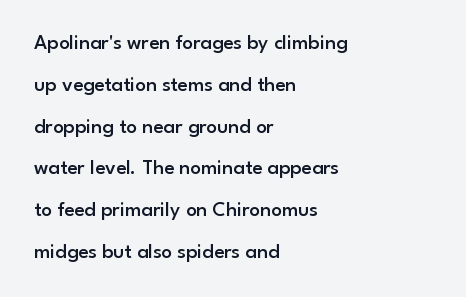
{"italic": "no", "bold": "semi", "underline": "no", "align": "left", "line_spacing": "loose", "line_spacing_ratio": 1.99, "letter_spacing": "normal", "letter_spacing_em": 0.0, "glyph_px": 21}
